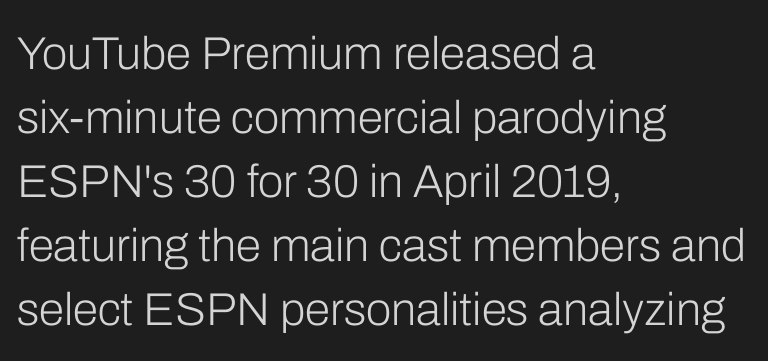
{"serif": "no", "italic": "no", "bold": "no", "weight": "light", "width": "normal", "stroke_contrast": "low", "x_height": "medium", "monospaced": "no", "underline": "no", "align": "left", "line_spacing": "normal", "line_spacing_ratio": 1.39, "letter_spacing": "normal", "letter_spacing_em": 0.0, "glyph_px": 46}
